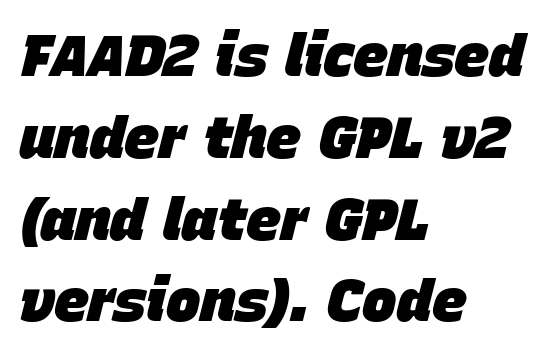
Notice how thick the strokes are: this is what a full bold looks like. Vertical spacing — default. Letters rest on an invisible, unmarked baseline. This sample has the flowing, uneven cadence of proportional lettering.
